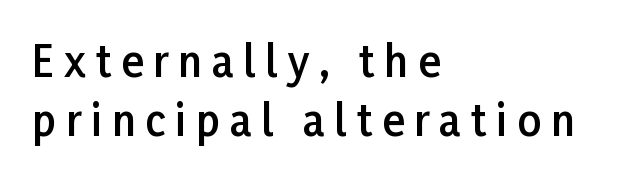
Q: Is the text bold? A: Semi-bold.
Q: Is the text italic (slanted)? A: No, it is upright.
Q: Is the typeface a serif or a sans-serif typeface? A: Sans-serif.
Q: Is the text underlined? A: No.
Q: How is the paragraph aligned? A: Left-aligned.
Q: Is the spacing between letters normal or unusually wide? A: Unusually wide.
Q: Is the spacing between lines tight, normal or loose? A: Normal.
Q: Width (condensed, normal, or wide)? A: Normal.
Q: Stroke contrast? A: Low.
Q: x-height? A: Medium.
Q: Monospaced? A: No.
